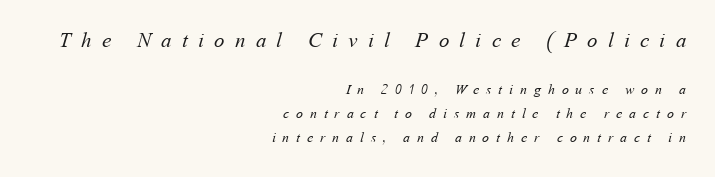
Q: Is the text bold? A: No.
Q: Is the text underlined? A: No.
Q: How is the paragraph aligned? A: Right-aligned.
Q: Is the spacing between letters normal or unusually wide? A: Unusually wide.
Q: Which block of text is set in a larger size, the first (top) or the second (bottom)? A: The first (top) one.
